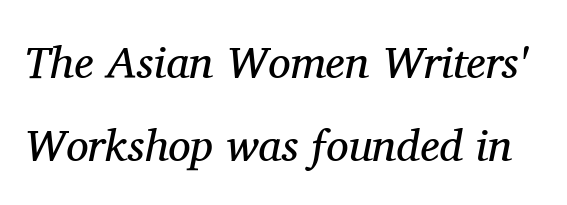
Look at the bottom of the vertical strokes: they flare into serifs here. The letters sit at their default tracking, neither squeezed nor spread. Lines of text with bare space underneath. Counters stay open thanks to moderate or lighter strokes. An italicized treatment has been applied to the whole sample. These lines are rendered in a variable-pitch font.
